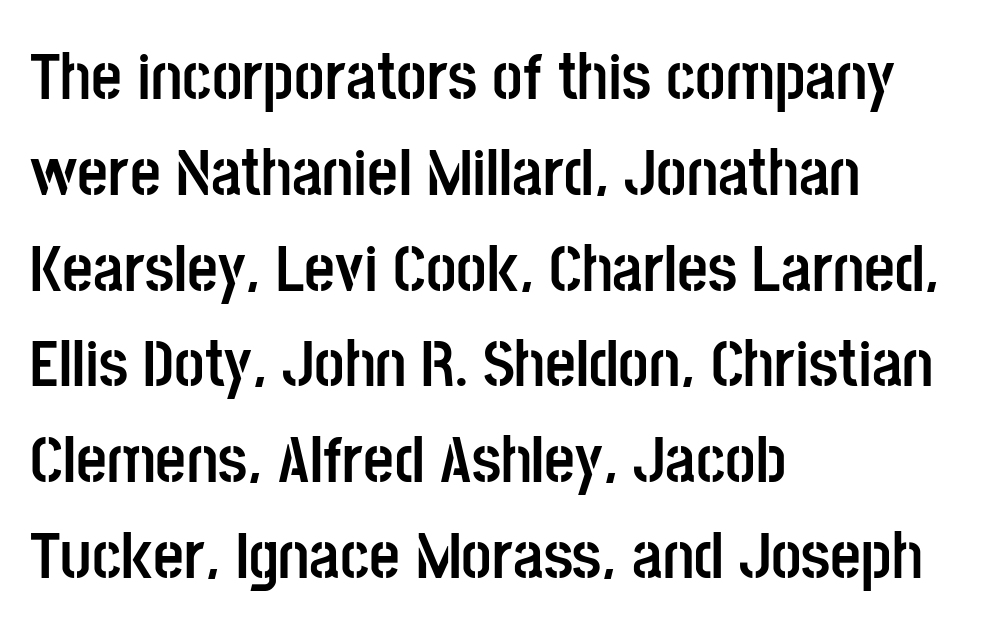
Upright lettering throughout. Emphasis by weight is at full strength: bold. The line texture is even and compact thanks to regular tracking. Short and long lines alike share a common starting point at left.
